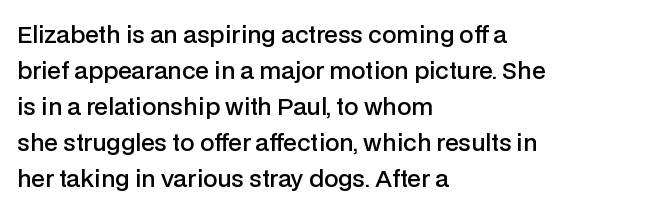
The image shows 23 px text type, upright; set left-aligned, normal line spacing (1.57x), normal letter spacing, not underlined.
